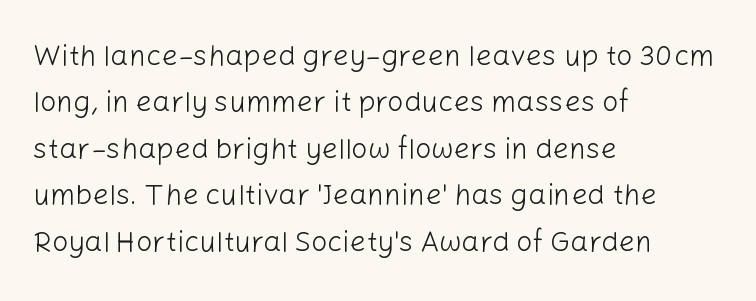
Is there any slant? The stems are plumb. You can tell from the bare stems that sans-serif type was used. How are the letters spaced? Ordinarily, with no added tracking. The line-height multiplier appears to be the usual default.
